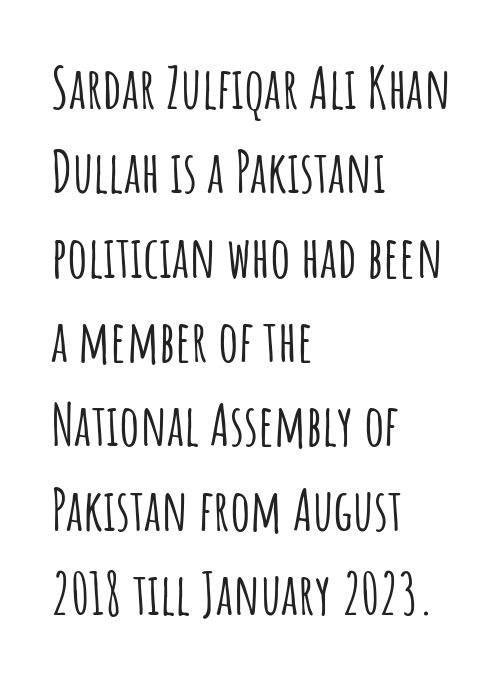
{"serif": "no", "italic": "no", "width": "condensed", "stroke_contrast": "low", "x_height": "large", "monospaced": "no", "underline": "no", "align": "left", "line_spacing": "normal", "line_spacing_ratio": 1.48, "letter_spacing": "normal", "letter_spacing_em": 0.0, "glyph_px": 57}
